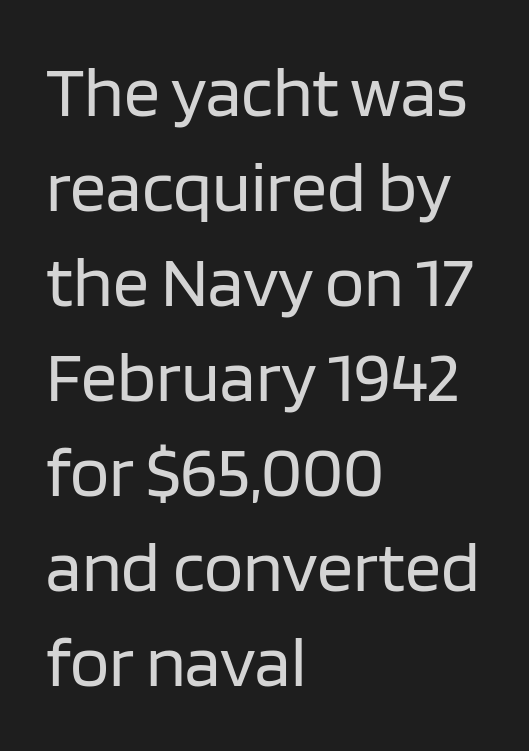
Letterform terminals end flat and unadorned throughout the passage. Nothing unusual about the tracking: characters are spaced as the font intends. Stems and bowls with no extra thickness — not bold. Proportional: the letters do not fall into vertical columns. Notice how descenders clear the ascenders below comfortably — that's standard leading. Unlike italic type, these characters show no tilt at all.
